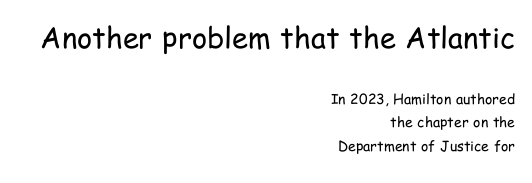
Q: Is the text bold? A: No.
Q: Is the text italic (slanted)? A: No, it is upright.
Q: Is the typeface a serif or a sans-serif typeface? A: Sans-serif.
Q: Is the text underlined? A: No.
Q: How is the paragraph aligned? A: Right-aligned.
Q: Is the spacing between letters normal or unusually wide? A: Normal.
Q: Is the spacing between lines tight, normal or loose? A: Normal.
Q: Which block of text is set in a larger size, the first (top) or the second (bottom)? A: The first (top) one.
Q: Width (condensed, normal, or wide)? A: Condensed.
Q: Stroke contrast? A: Low.
Q: x-height? A: Medium.
Q: Monospaced? A: No.
